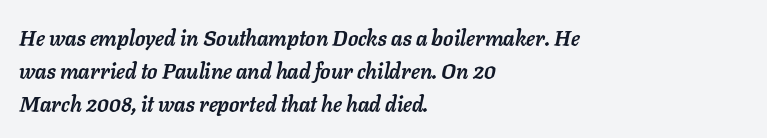
Designer's note — italics engaged. Just letters on the line, the space beneath them empty. No extra tracking has been applied to these lines. Bold? Absolutely — the strokes are thick and heavy.
